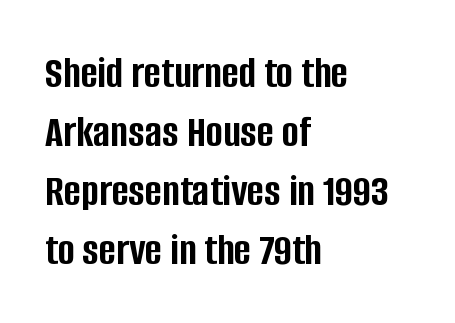
{"serif": "no", "italic": "no", "bold": "yes", "weight": "semibold", "width": "condensed", "stroke_contrast": "low", "x_height": "large", "monospaced": "no", "underline": "no", "align": "left", "line_spacing": "normal", "line_spacing_ratio": 1.28, "letter_spacing": "normal", "letter_spacing_em": 0.0, "glyph_px": 46}
